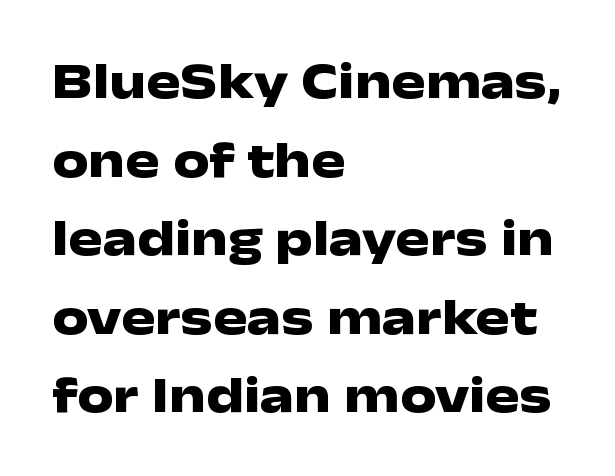
{"serif": "no", "italic": "no", "bold": "yes", "weight": "heavy", "width": "wide", "stroke_contrast": "low", "x_height": "medium", "monospaced": "no", "underline": "no", "align": "left", "line_spacing": "normal", "line_spacing_ratio": 1.54, "letter_spacing": "normal", "letter_spacing_em": 0.0, "glyph_px": 51}
